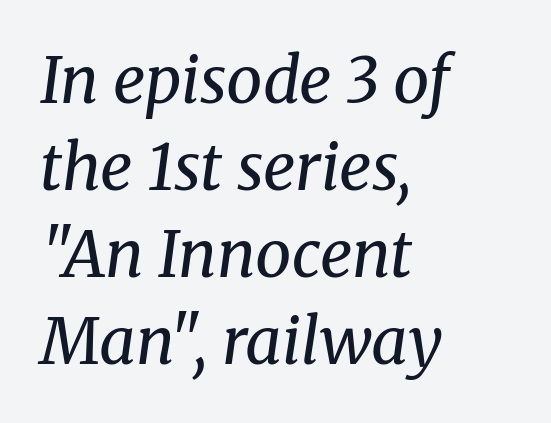
Q: Is the text bold? A: No.
Q: Is the text italic (slanted)? A: Yes, it leans right by about 8 degrees.
Q: Is the typeface a serif or a sans-serif typeface? A: Serif.
Q: Is the text underlined? A: No.
Q: How is the paragraph aligned? A: Left-aligned.
Q: Is the spacing between letters normal or unusually wide? A: Normal.
Q: Is the spacing between lines tight, normal or loose? A: Normal.
Q: Width (condensed, normal, or wide)? A: Normal.
Q: Stroke contrast? A: Medium.
Q: x-height? A: Medium.
Q: Monospaced? A: No.
